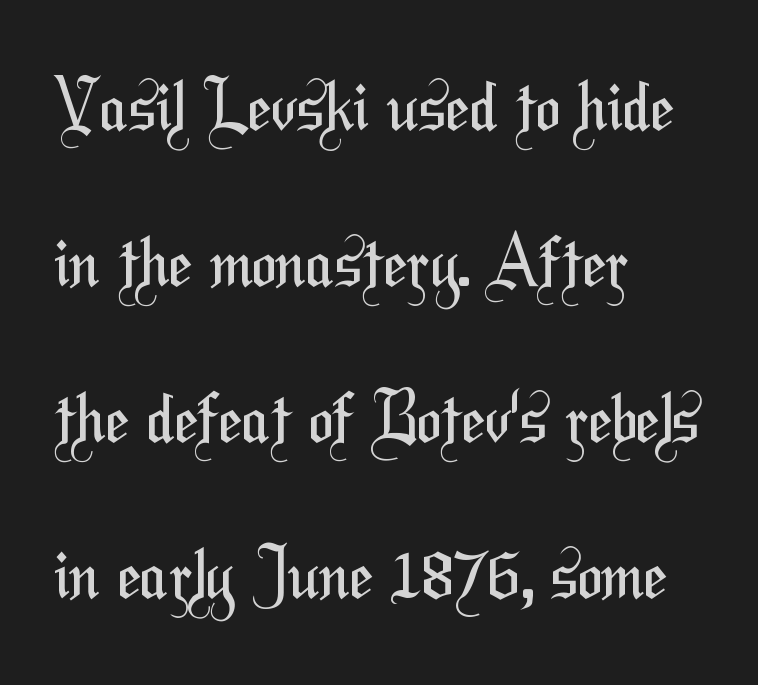
The image shows 67 px regular-weight, condensed sans-serif type; set left-aligned, loose line spacing (2.33x), normal letter spacing, not underlined; medium stroke contrast and a medium x-height.
